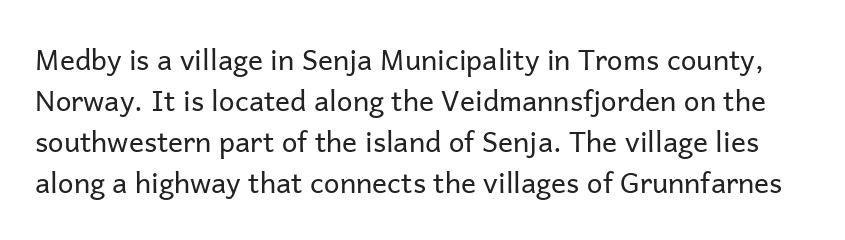
{"serif": "no", "italic": "no", "bold": "no", "weight": "regular", "width": "normal", "stroke_contrast": "low", "x_height": "medium", "monospaced": "no", "underline": "no", "line_spacing": "normal", "line_spacing_ratio": 1.47, "letter_spacing": "normal", "letter_spacing_em": 0.0, "glyph_px": 28}
